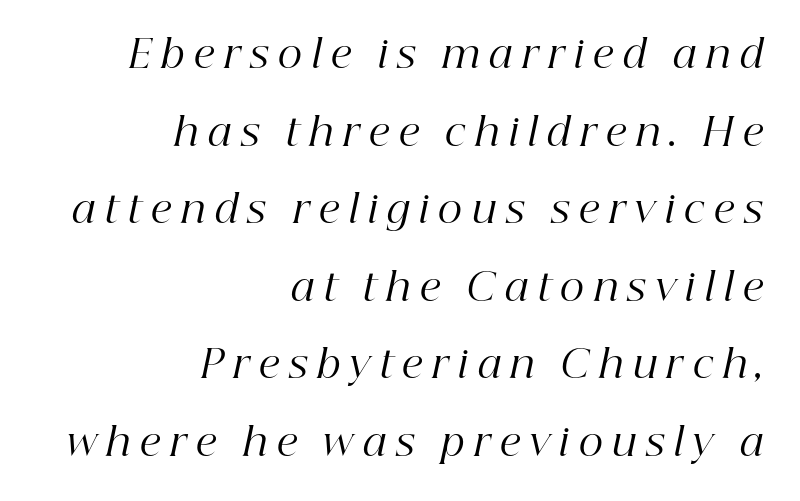
{"serif": "yes", "italic": "yes", "lean": "right", "slant_degrees": 12, "bold": "no", "weight": "regular", "width": "normal", "stroke_contrast": "high", "x_height": "medium", "monospaced": "no", "underline": "no", "align": "right", "line_spacing": "loose", "line_spacing_ratio": 2.04, "letter_spacing": "wide", "letter_spacing_em": 0.25, "glyph_px": 38}
